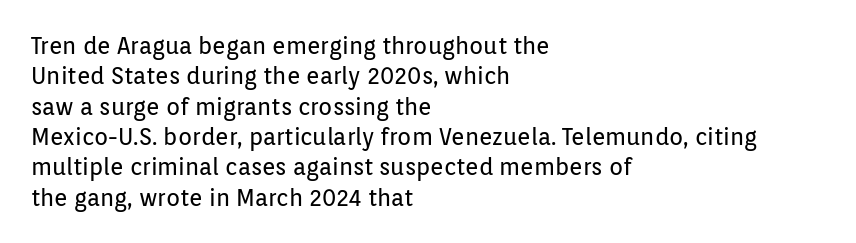
The space directly below the letters is spotless. Caption: standard tracking, unaltered. Vertically, the passage feels balanced, rows spaced as you'd expect. Does the lettering tilt? It doesn't — this is upright.
